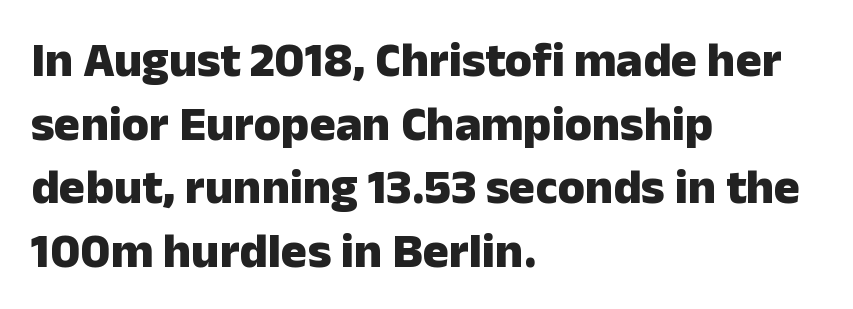
{"serif": "no", "italic": "no", "bold": "yes", "weight": "heavy", "width": "normal", "stroke_contrast": "low", "x_height": "medium", "monospaced": "no", "underline": "no", "align": "left", "line_spacing": "normal", "line_spacing_ratio": 1.3, "letter_spacing": "normal", "letter_spacing_em": 0.0, "glyph_px": 49}
